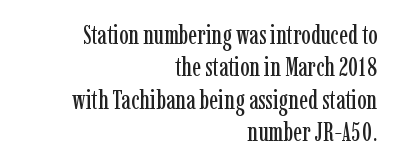
Q: Is the text italic (slanted)? A: No, it is upright.
Q: Is the text underlined? A: No.
Q: How is the paragraph aligned? A: Right-aligned.
Q: Is the spacing between letters normal or unusually wide? A: Normal.
Q: Is the spacing between lines tight, normal or loose? A: Normal.
